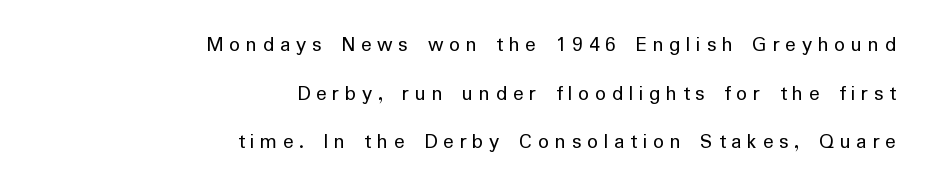
Do the letters lean? They stand straight. Compared with a typical body face, this is equally light or lighter still. Typeset ragged left — the right edge is the straight one. Honestly, there is no underline to notice here at all. A typesetter would call this heavily tracked-out type.
